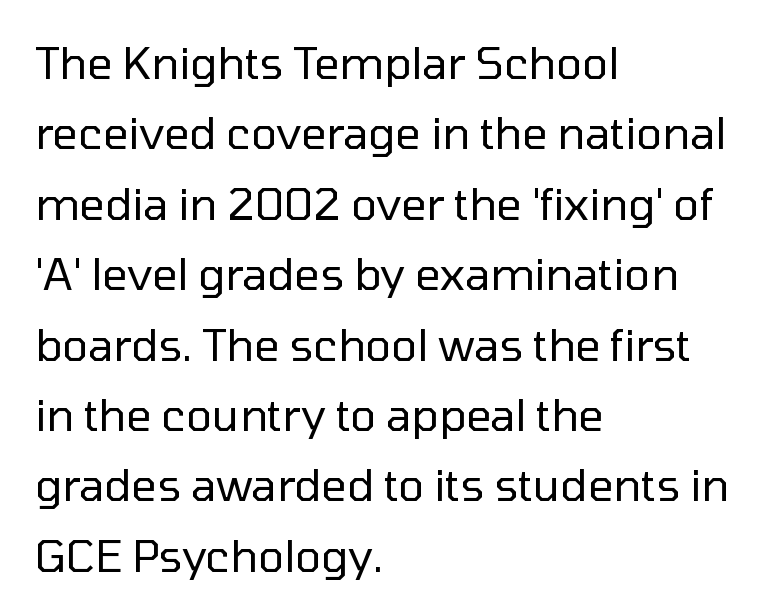
Descenders are the only things crossing below the line. Letters have the restrained weight of plain body copy at most. Spacing verdict: proportional, widths tailored to each character. These lines stack with their left ends in a neat column.
